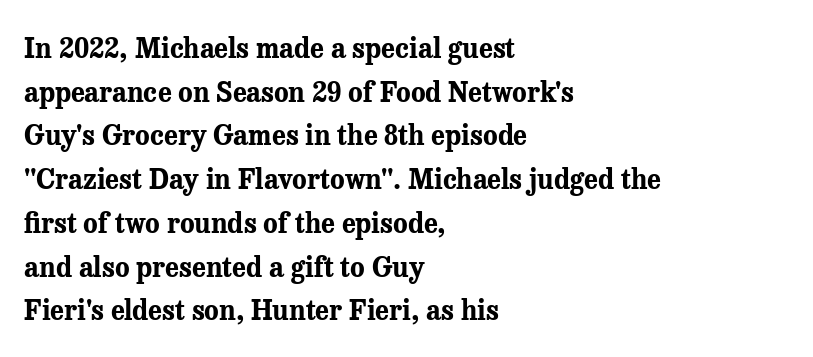
Decoration check: the copy has no underline. Tall strokes in this sample are plumb rather than angled. The rows are spaced the way most documents space them. Left-aligned paragraph, ragged on the right. Default kerning and tracking; the words read as compact shapes.
